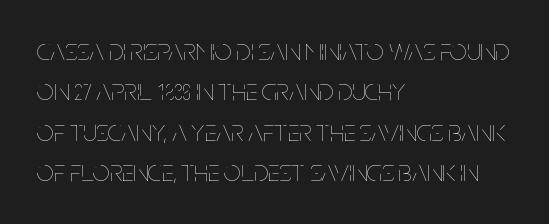
The letters look calm and open, with moderate or lighter stems. Horizontal bands of white between lines are of average thickness. The lines are quadded left. Compared with typical body copy, the letter spacing here is the same. Has an underline been added? It has not. This sample uses an upright cut, with every glyph sitting square on the baseline.
